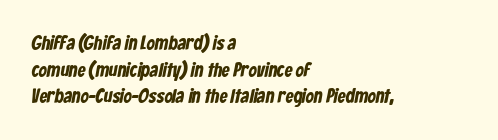
Unmarked baselines from the first word to the last. Line starts are locked; line ends wander. The line texture is even and compact thanks to regular tracking. The block of text has a typical density, with ordinary space between rows.
